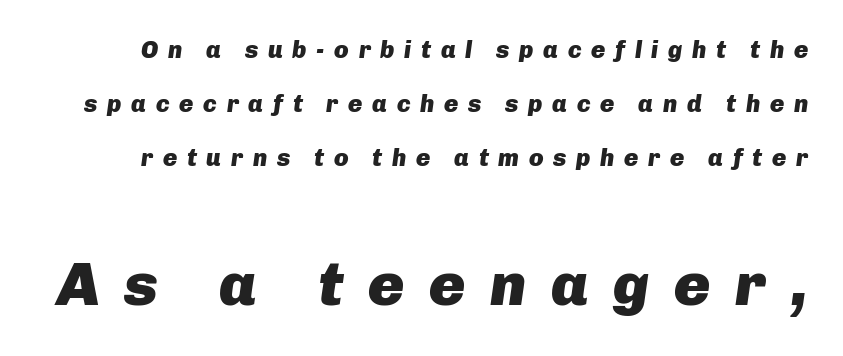
Is this a fixed-width face? No — the glyphs have proportional, varying widths. Designer's note — italics engaged. Scale increases going downward across the two blocks. Check the space under the baseline: it is left empty.
